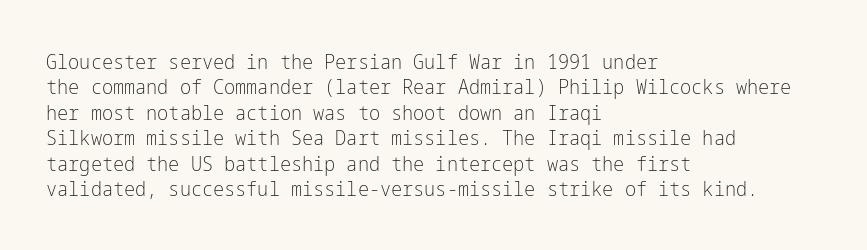
The image shows 21 px text type, upright; set left-aligned, line spacing 1.21x, normal letter spacing, not underlined.
